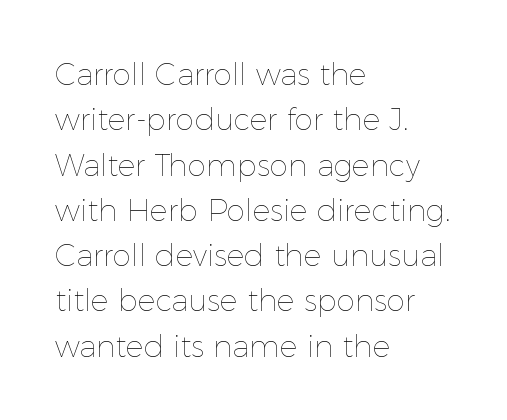
The paragraph shown leans on its left margin. Glyph-to-glyph distance matches everyday printed text. The letters stand straight up with perfectly vertical stems. The vertical gap from one line to the next is medium. Is this a heavy cut? Hardly; it is regular or lighter.
